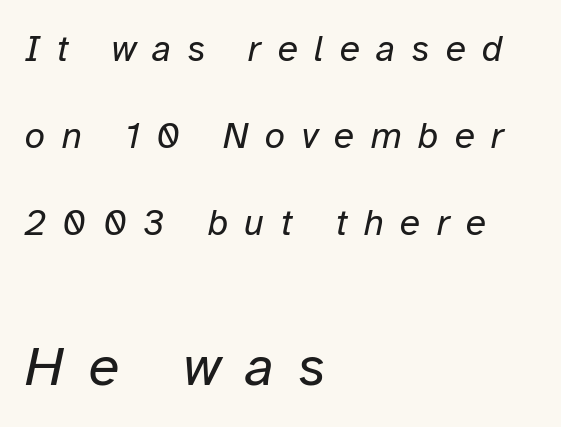
The image shows 56 px regular-weight type, italic (leaning right); set left-aligned, loose line spacing (2.35x), unusually wide letter spacing (+0.44 em), not underlined; the second (bottom) block is 1.51x larger; low stroke contrast and a medium x-height.
